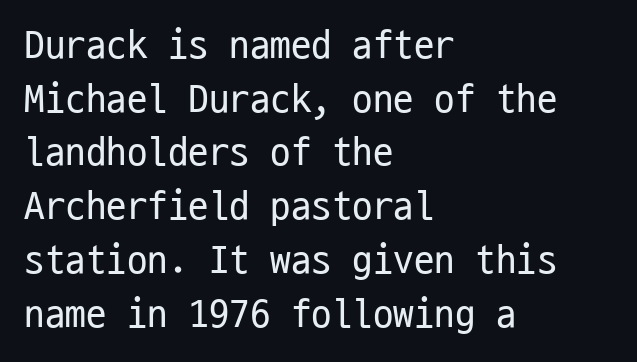
{"serif": "no", "italic": "no", "bold": "no", "weight": "regular", "width": "condensed", "stroke_contrast": "low", "x_height": "medium", "monospaced": "yes", "underline": "no", "align": "left", "line_spacing": "normal", "line_spacing_ratio": 1.31, "letter_spacing": "normal", "letter_spacing_em": 0.0, "glyph_px": 41}
